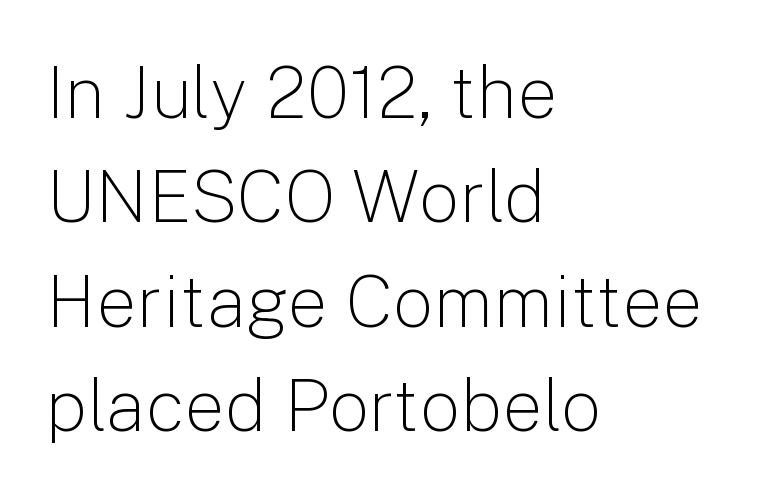
The image shows 72 px light sans-serif type, upright; set left-aligned, normal line spacing (1.45x), normal letter spacing, not underlined; low stroke contrast and a medium x-height.
